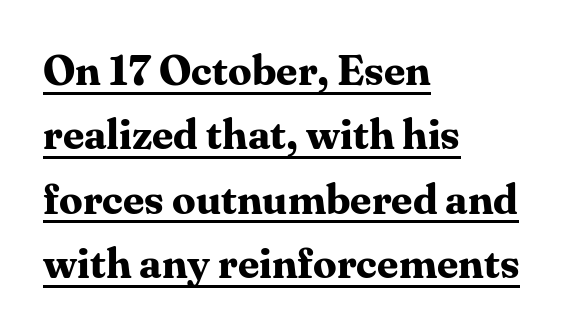
{"serif": "yes", "italic": "no", "bold": "yes", "weight": "bold", "width": "normal", "stroke_contrast": "medium", "x_height": "medium", "monospaced": "no", "underline": "yes", "align": "left", "line_spacing": "normal", "line_spacing_ratio": 1.53, "letter_spacing": "normal", "letter_spacing_em": 0.0, "glyph_px": 42}
